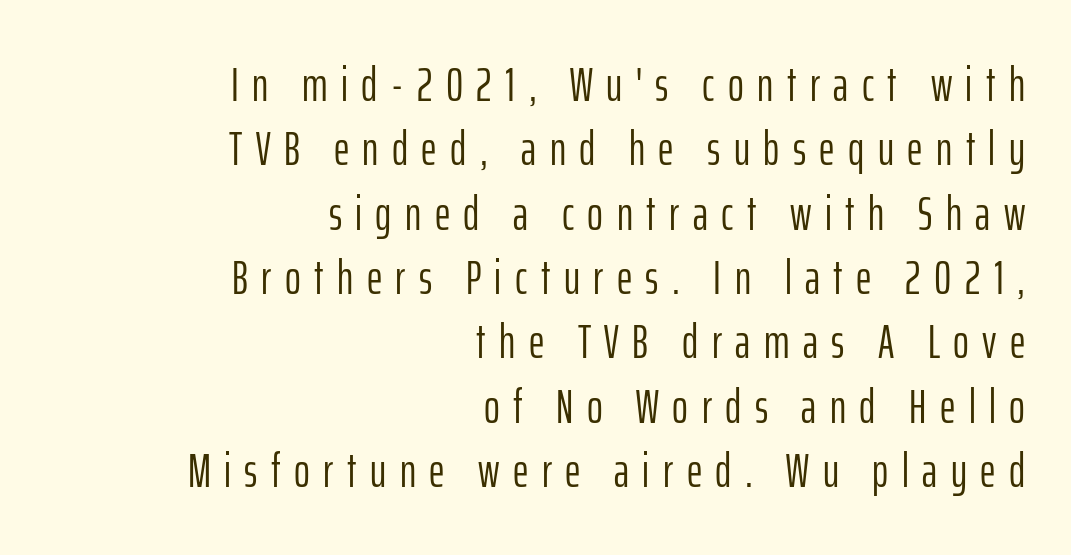
The image shows 48 px light, condensed sans-serif type, upright; set right-aligned, normal line spacing (1.34x), unusually wide letter spacing (+0.28 em), not underlined; low stroke contrast and a medium x-height.
